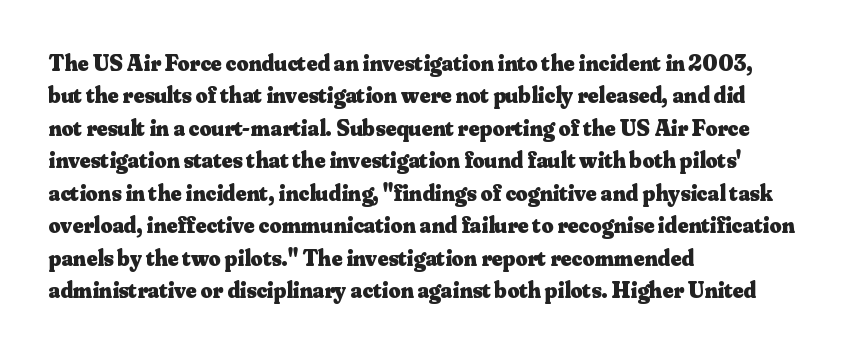
The image shows 23 px bold type, upright; set left-aligned, normal line spacing (1.41x), normal letter spacing, not underlined.
